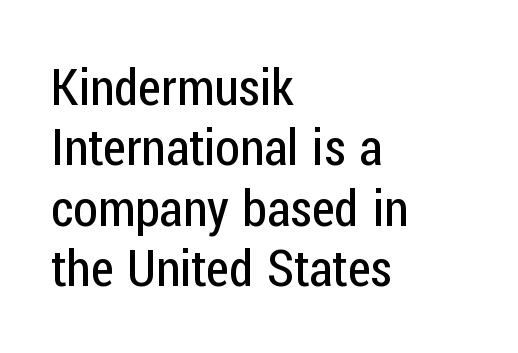
The image shows 50 px regular-weight, condensed sans-serif type, upright; set left-aligned, line spacing 1.21x, normal letter spacing, not underlined; low stroke contrast and a medium x-height.
